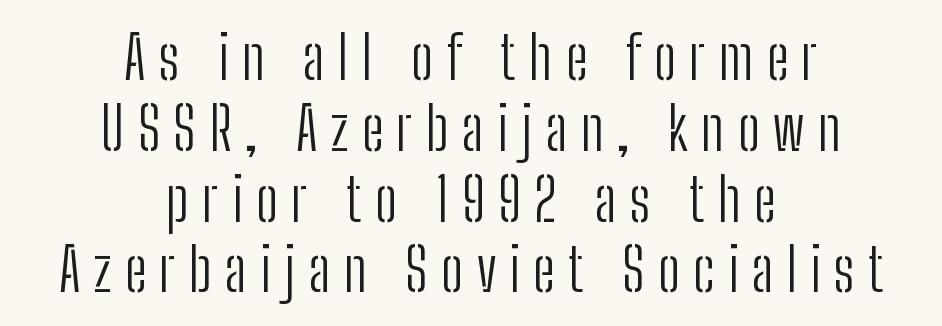
Centered paragraph, ragged on both sides. Unlike italic type, these characters show no tilt at all. No chunkiness to these letters — they're not bold. The passage shown is typeset with a sans-serif family. Type without underlining.
